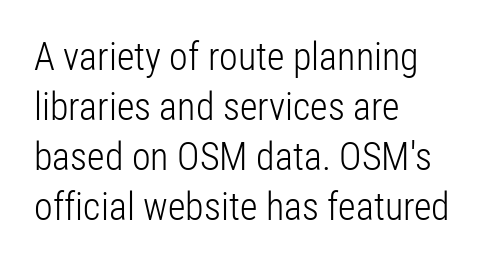
The image shows 38 px light, condensed sans-serif type, upright; set left-aligned, normal line spacing (1.32x), normal letter spacing, not underlined; low stroke contrast and a medium x-height.
